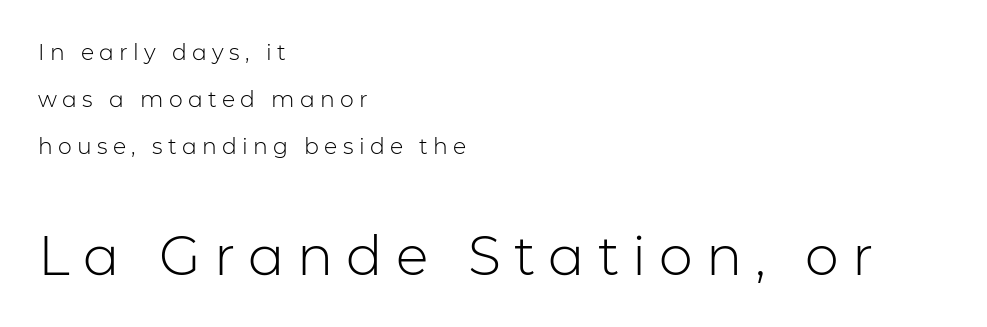
Q: Is the text bold? A: No.
Q: Is the text italic (slanted)? A: No, it is upright.
Q: Is the typeface a serif or a sans-serif typeface? A: Sans-serif.
Q: Is the text underlined? A: No.
Q: How is the paragraph aligned? A: Left-aligned.
Q: Is the spacing between letters normal or unusually wide? A: Unusually wide.
Q: Is the spacing between lines tight, normal or loose? A: Loose.
Q: Which block of text is set in a larger size, the first (top) or the second (bottom)? A: The second (bottom) one.
Q: Width (condensed, normal, or wide)? A: Normal.
Q: Stroke contrast? A: Low.
Q: x-height? A: Medium.
Q: Monospaced? A: No.
